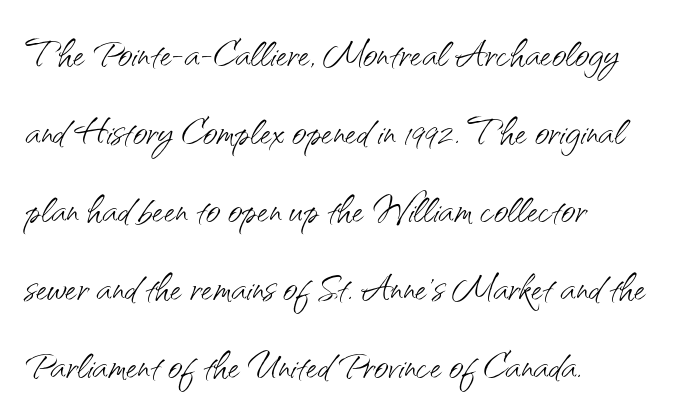
Look at the tracking — it's just the regular setting, nothing added. The line-height multiplier appears to be the usual default. Each stroke keeps to a modest, everyday thickness or less. Is this a sans? Yes — the strokes have no serifs.
